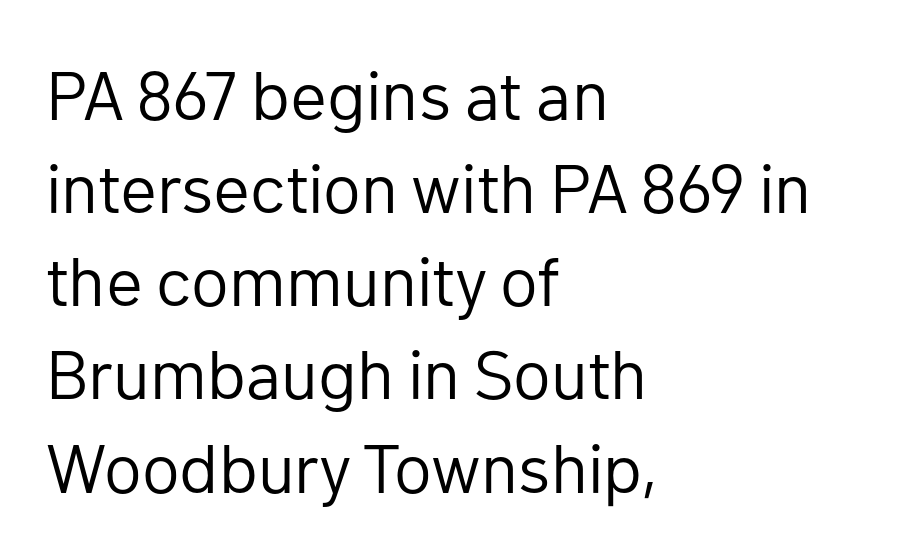
{"serif": "no", "italic": "no", "bold": "no", "weight": "regular", "width": "normal", "stroke_contrast": "low", "x_height": "medium", "monospaced": "no", "underline": "no", "align": "left", "line_spacing": "normal", "line_spacing_ratio": 1.35, "letter_spacing": "normal", "letter_spacing_em": 0.0, "glyph_px": 69}
